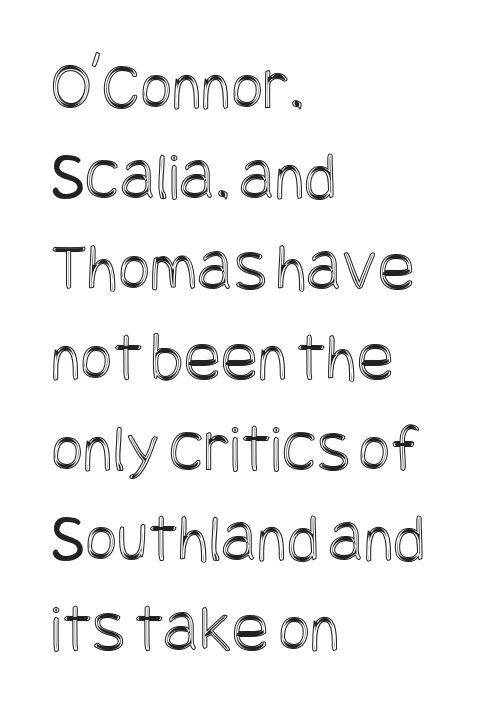
The image shows 69 px condensed type, upright; set left-aligned, normal line spacing (1.31x), normal letter spacing, not underlined; a large x-height.
